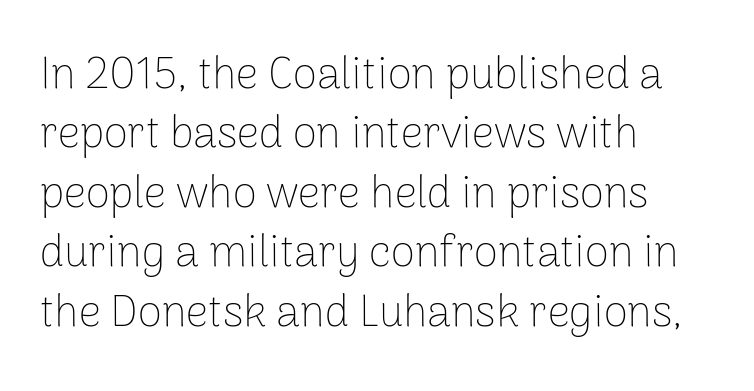
Q: Is the text bold? A: No.
Q: Is the text italic (slanted)? A: No, it is upright.
Q: Is the typeface a serif or a sans-serif typeface? A: Sans-serif.
Q: Is the text underlined? A: No.
Q: How is the paragraph aligned? A: Left-aligned.
Q: Is the spacing between letters normal or unusually wide? A: Normal.
Q: Is the spacing between lines tight, normal or loose? A: Normal.
Q: Width (condensed, normal, or wide)? A: Normal.
Q: Stroke contrast? A: Low.
Q: x-height? A: Medium.
Q: Monospaced? A: No.
